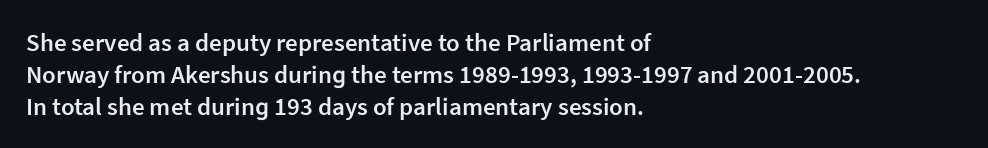
Tracking value appears to be zero — textbook default spacing. Weight check: semibold — heavier than regular, not quite bold. Line starts are locked; line ends wander. How would I describe the line gaps? Plain and ordinary. The gap between lines stays unmarked. Posture: straight, roman, zero tilt.
